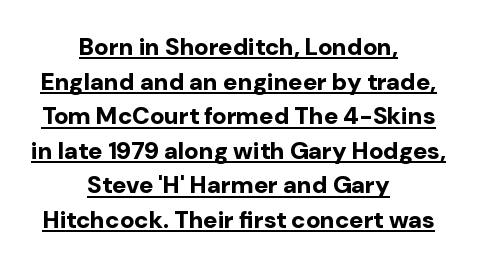
Q: Is the text bold? A: Yes.
Q: Is the text italic (slanted)? A: No, it is upright.
Q: Is the text underlined? A: Yes.
Q: How is the paragraph aligned? A: Centered.
Q: Is the spacing between letters normal or unusually wide? A: Normal.
Q: Is the spacing between lines tight, normal or loose? A: Normal.
